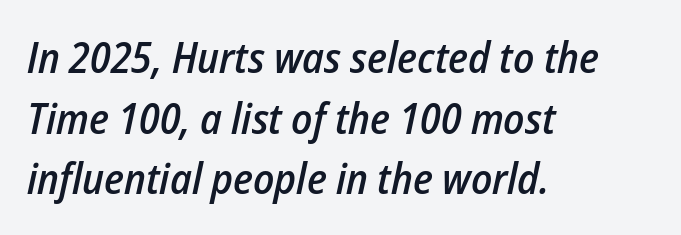
{"italic": "yes", "lean": "right", "slant_degrees": 12, "bold": "semi", "weight": "semibold", "width": "condensed", "stroke_contrast": "low", "x_height": "medium", "monospaced": "no", "underline": "no", "align": "left", "line_spacing": "normal", "line_spacing_ratio": 1.41, "letter_spacing": "normal", "letter_spacing_em": 0.0, "glyph_px": 43}
